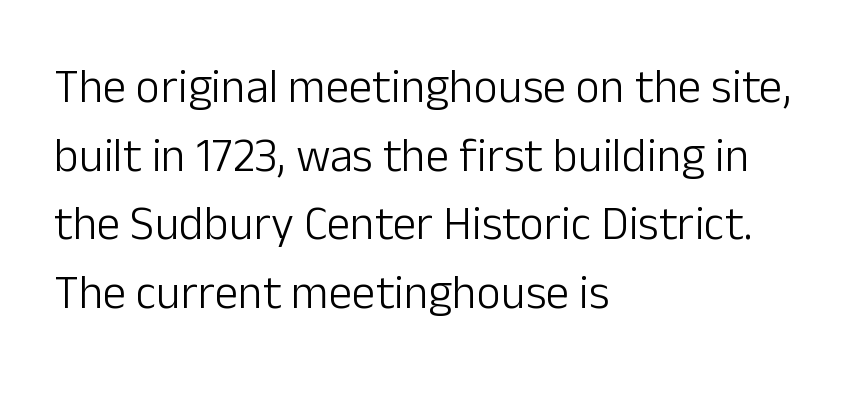
The image shows 47 px light sans-serif type, upright; set left-aligned, normal line spacing (1.46x), normal letter spacing, not underlined; low stroke contrast and a medium x-height.
